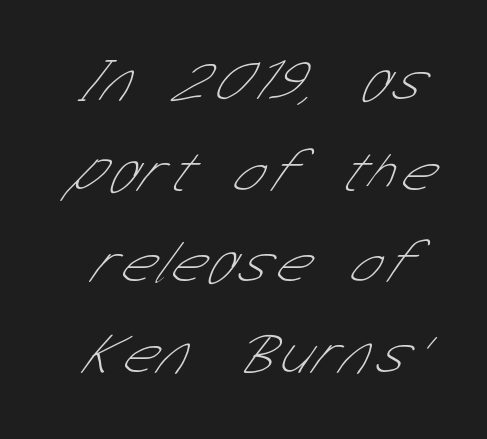
Letters have the restrained weight of plain body copy at most. Normally led — the rows are evenly, conventionally spaced. The font family rendered here belongs to the sans-serif group. Spacing verdict: proportional, widths tailored to each character. Clear beneath every line of the passage.
